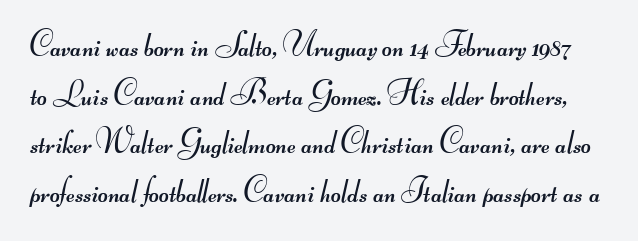
Q: Is the text bold? A: No.
Q: Is the typeface a serif or a sans-serif typeface? A: Sans-serif.
Q: Is the text underlined? A: No.
Q: Is the spacing between letters normal or unusually wide? A: Normal.
Q: Is the spacing between lines tight, normal or loose? A: Normal.
Q: Width (condensed, normal, or wide)? A: Wide.
Q: Stroke contrast? A: Medium.
Q: Monospaced? A: No.
